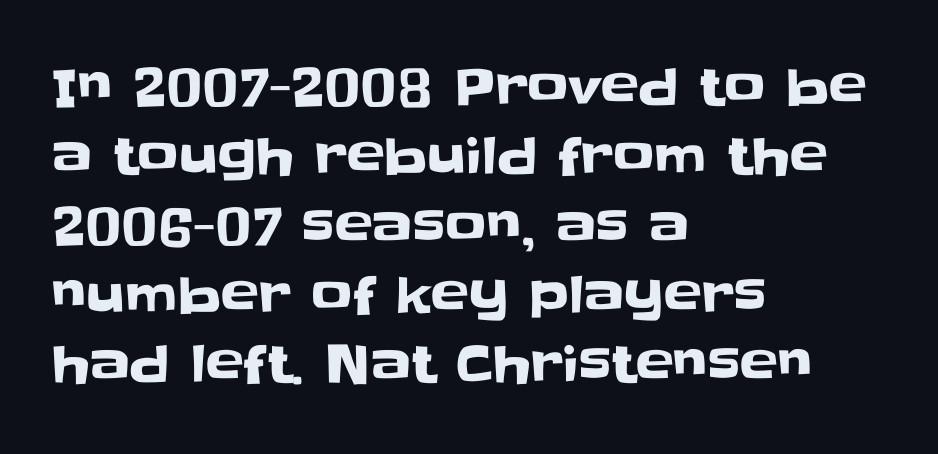
The foot of each line stays bare and open. Line starts are locked; line ends wander. Here the glyphs are tracked normally, forming tight word shapes. Do the characters align in a grid? No, the font is proportional. Does the type have serifs? No, each stem ends abruptly. The leading is moderate, giving the passage an even texture.
